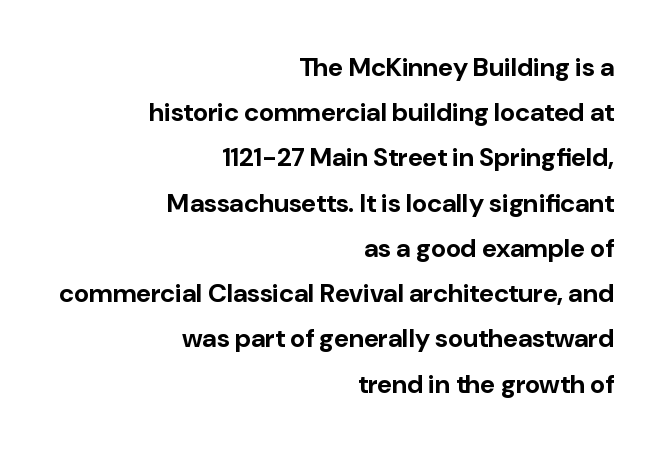
Thick stems and heavy bowls — unmistakably bold. The specimen omits any rule beneath the text block's lines. Italic? Not at all — the glyphs are vertical. One-word summary of the alignment: right. Tracking here is standard; glyphs follow each other at the usual distance.
